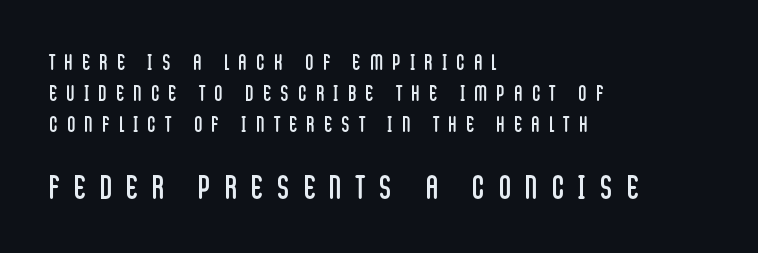
{"serif": "no", "italic": "no", "bold": "no", "weight": "regular", "width": "condensed", "stroke_contrast": "low", "x_height": "large", "monospaced": "no", "underline": "no", "align": "left", "line_spacing": "normal", "line_spacing_ratio": 1.4, "letter_spacing": "wide", "letter_spacing_em": 0.44, "larger_block": "second", "size_ratio": 1.5, "glyph_px": 33}
